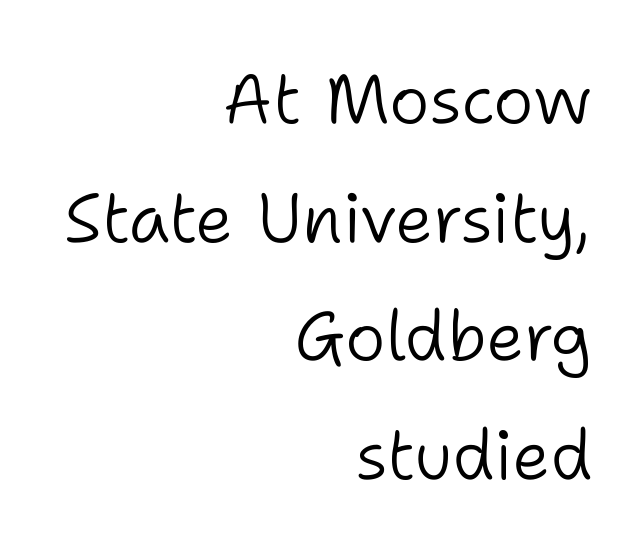
Q: Is the text bold? A: No.
Q: Is the text italic (slanted)? A: No, it is upright.
Q: Is the typeface a serif or a sans-serif typeface? A: Sans-serif.
Q: Is the text underlined? A: No.
Q: How is the paragraph aligned? A: Right-aligned.
Q: Is the spacing between letters normal or unusually wide? A: Normal.
Q: Width (condensed, normal, or wide)? A: Normal.
Q: Stroke contrast? A: Low.
Q: x-height? A: Medium.
Q: Monospaced? A: No.
